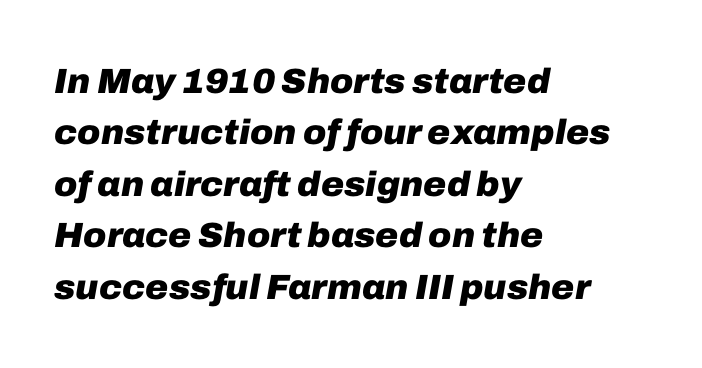
{"italic": "yes", "lean": "right", "slant_degrees": 10, "bold": "yes", "weight": "heavy", "width": "normal", "stroke_contrast": "low", "x_height": "medium", "monospaced": "no", "underline": "no", "align": "left", "line_spacing": "normal", "line_spacing_ratio": 1.47, "letter_spacing": "normal", "letter_spacing_em": 0.0, "glyph_px": 35}
